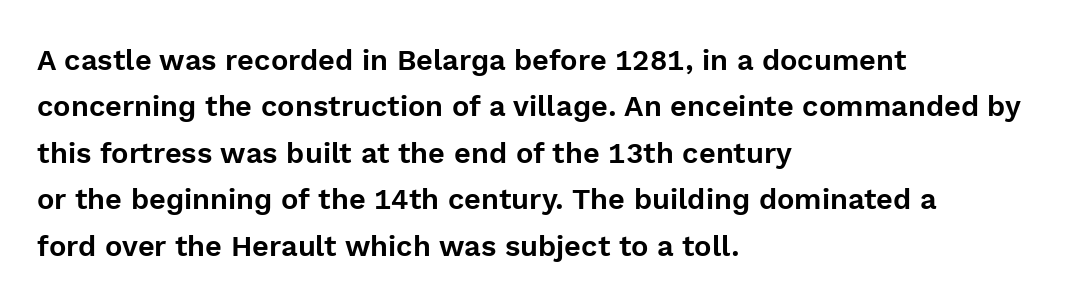
{"serif": "no", "italic": "no", "width": "normal", "x_height": "medium", "monospaced": "no", "underline": "no", "align": "left", "line_spacing": "normal", "line_spacing_ratio": 1.6, "letter_spacing": "normal", "letter_spacing_em": 0.0, "glyph_px": 29}
